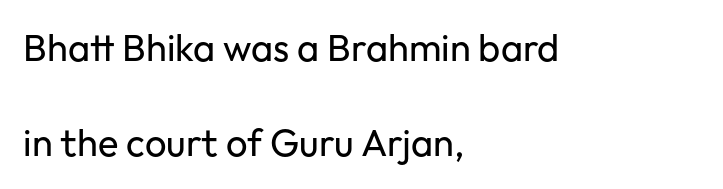
Q: Is the text bold? A: No.
Q: Is the text italic (slanted)? A: No, it is upright.
Q: Is the typeface a serif or a sans-serif typeface? A: Sans-serif.
Q: Is the text underlined? A: No.
Q: How is the paragraph aligned? A: Left-aligned.
Q: Is the spacing between letters normal or unusually wide? A: Normal.
Q: Is the spacing between lines tight, normal or loose? A: Loose.
Q: Width (condensed, normal, or wide)? A: Normal.
Q: Stroke contrast? A: Low.
Q: x-height? A: Medium.
Q: Monospaced? A: No.
